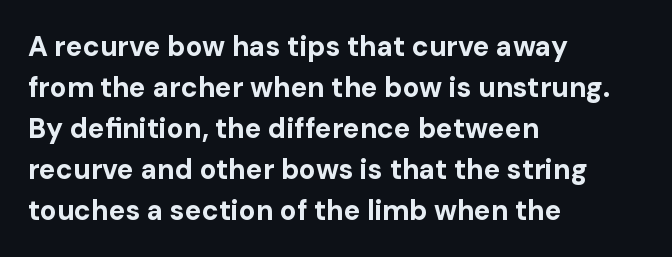
Between one letter and the next there's only the usual sliver of space. Beneath every word, the page is bare. If you drew a line through each stem, it would be perfectly vertical. Heavy-handed strokes throughout: this text is bold. The rendering uses natural spacing where letterforms have individual widths. Vertically, the passage feels balanced, rows spaced as you'd expect.
